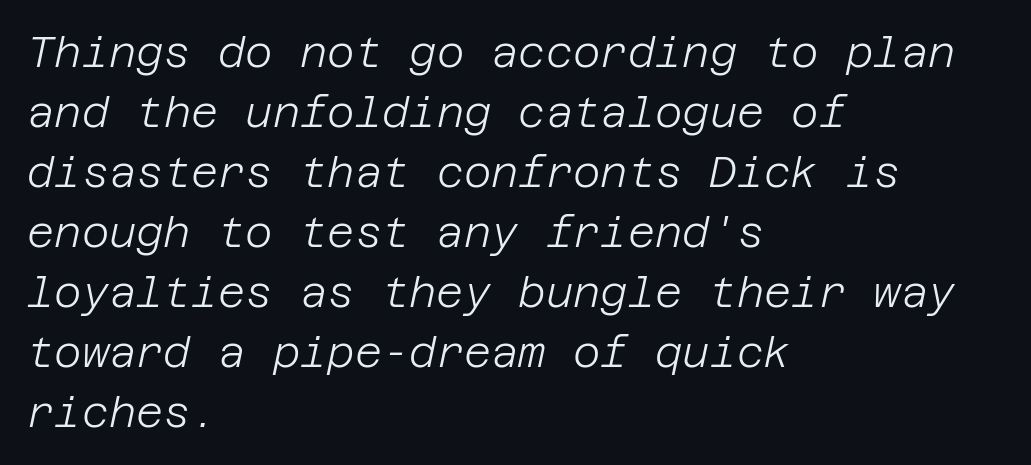
{"italic": "yes", "lean": "right", "slant_degrees": 12, "bold": "no", "weight": "light", "width": "normal", "stroke_contrast": "low", "x_height": "large", "underline": "no", "align": "left", "line_spacing": "normal", "line_spacing_ratio": 1.43, "letter_spacing": "normal", "letter_spacing_em": 0.0, "glyph_px": 42}
